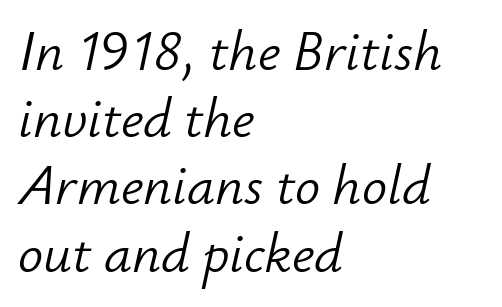
Q: Is the text bold? A: No.
Q: Is the text italic (slanted)? A: Yes, it leans right by about 12 degrees.
Q: Is the text underlined? A: No.
Q: How is the paragraph aligned? A: Left-aligned.
Q: Is the spacing between letters normal or unusually wide? A: Normal.
Q: Width (condensed, normal, or wide)? A: Normal.
Q: Stroke contrast? A: Low.
Q: x-height? A: Small.
Q: Monospaced? A: No.
